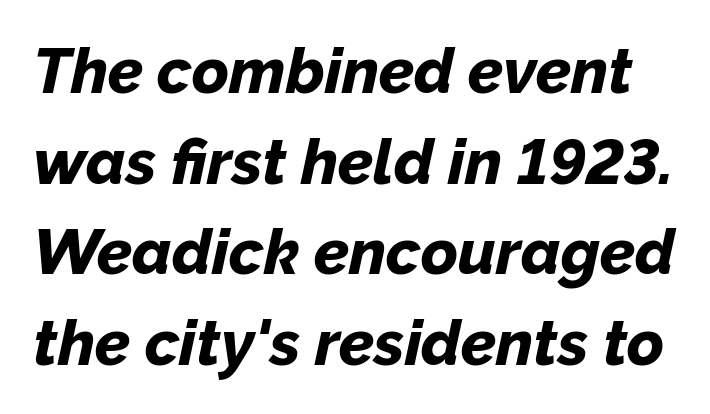
The image shows 63 px bold type, italic (leaning right); set normal line spacing (1.44x), normal letter spacing, not underlined; low stroke contrast and a medium x-height.
